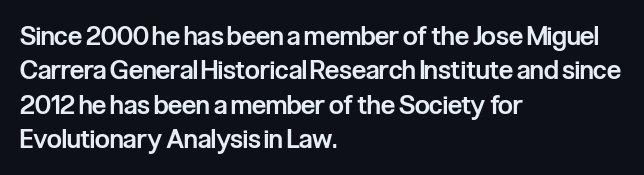
The image shows 26 px text type, upright; set left-aligned, normal line spacing (1.32x), normal letter spacing, not underlined.
